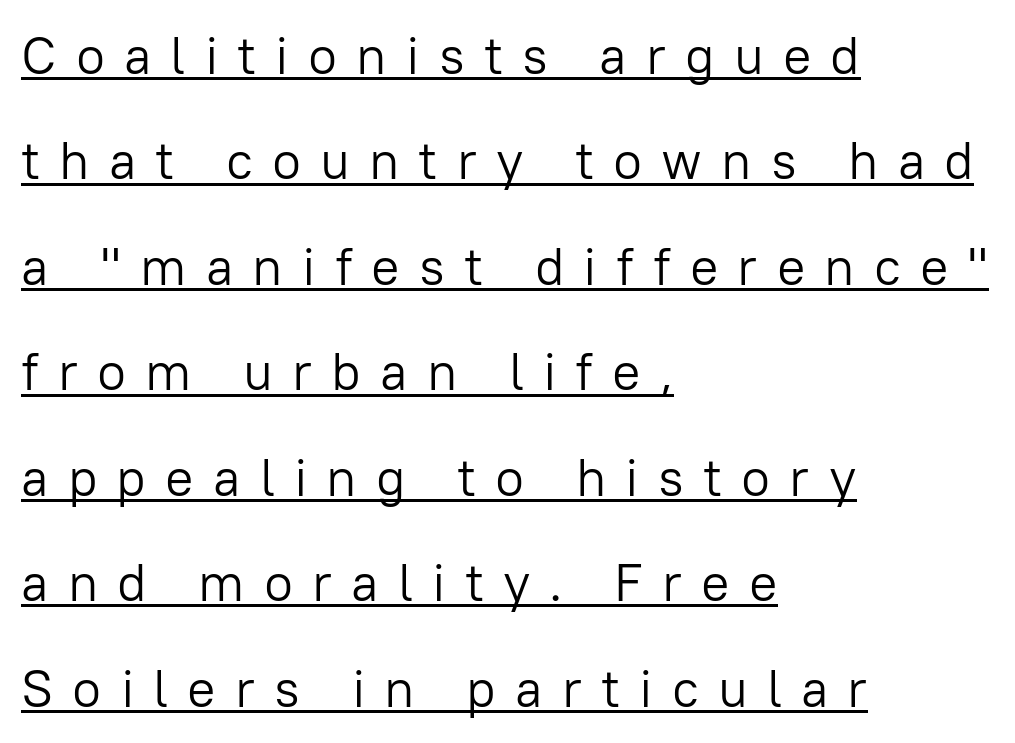
The image shows 53 px light sans-serif type, upright; set left-aligned, loose line spacing (1.99x), unusually wide letter spacing (+0.36 em), underlined; low stroke contrast and a medium x-height.
